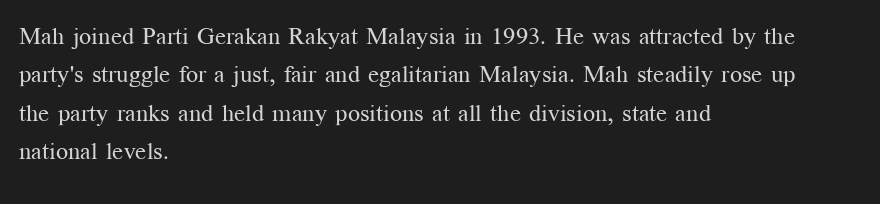
{"italic": "no", "bold": "no", "underline": "no", "align": "left", "line_spacing": "normal", "line_spacing_ratio": 1.6, "letter_spacing": "normal", "letter_spacing_em": 0.0, "glyph_px": 24}
